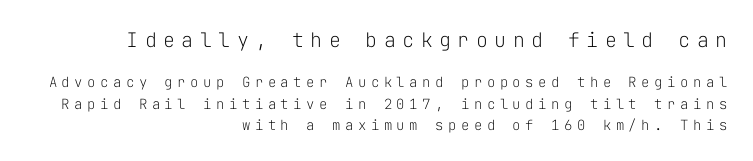
The face used here is rendered with a markedly widened letterfit. Stroke mass is kept to a normal reading level or below. The more generous point size was reserved for the upper chunk. The space beneath each line is pristine and unruled. These lines sit exactly where default settings would place them.
